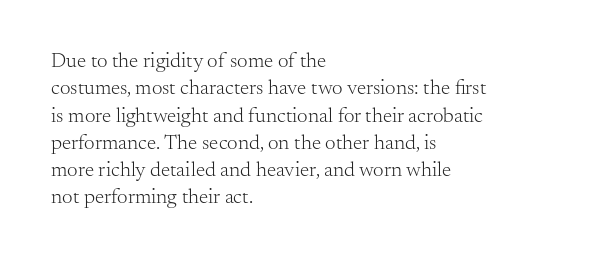
Q: Is the text bold? A: No.
Q: Is the text italic (slanted)? A: No, it is upright.
Q: Is the text underlined? A: No.
Q: How is the paragraph aligned? A: Left-aligned.
Q: Is the spacing between letters normal or unusually wide? A: Normal.
Q: Is the spacing between lines tight, normal or loose? A: Normal.
